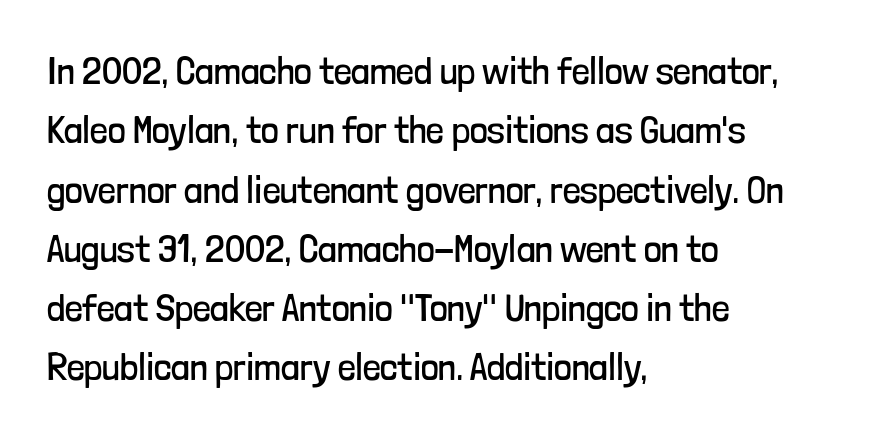
One glance says typical: line gaps are just what's usual. Regarding serifs, this sample does without them. Each line starts at the same left margin while the right side varies. The letters look calm and open, with moderate or lighter stems.
